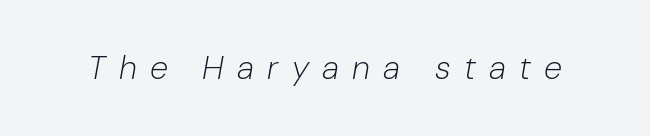
The image shows 33 px light type, italic (leaning right); set unusually wide letter spacing (+0.4 em), not underlined; low stroke contrast and a medium x-height.
